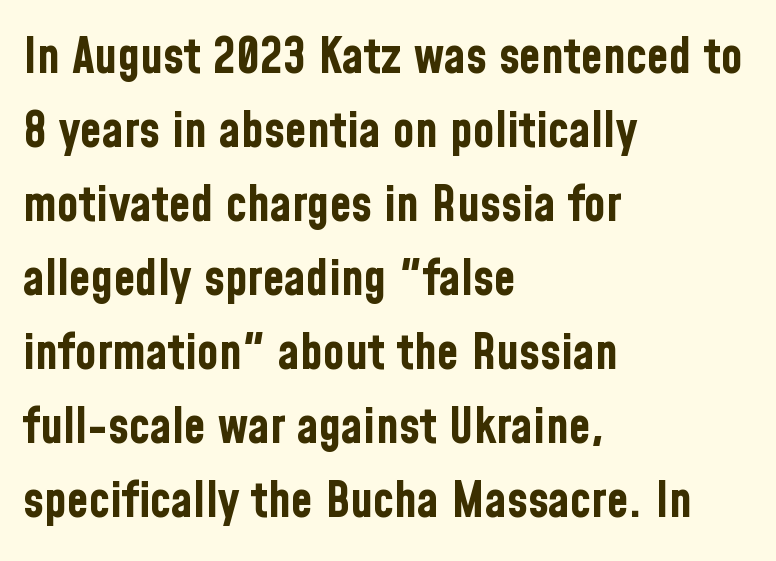
{"serif": "no", "italic": "no", "bold": "yes", "weight": "bold", "width": "condensed", "stroke_contrast": "low", "x_height": "medium", "monospaced": "no", "underline": "no", "align": "left", "line_spacing": "normal", "line_spacing_ratio": 1.48, "letter_spacing": "normal", "letter_spacing_em": 0.0, "glyph_px": 50}
